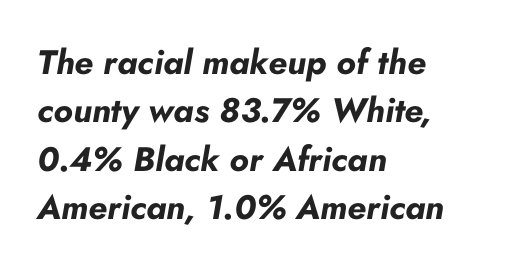
The image shows 34 px bold type, italic (leaning right); set left-aligned, normal line spacing (1.42x), normal letter spacing, not underlined; low stroke contrast and a small x-height.
